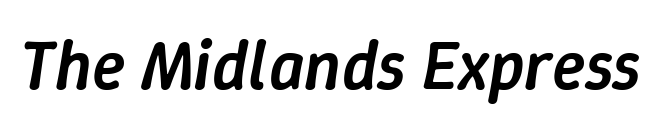
Typesetter's note: demi weight, one step under bold. The horizontal fit of the characters is conventional and even. Do the characters align in a grid? No, the font is proportional. Has an underline been added? It has not. Observe the lean: these are italic letterforms.
